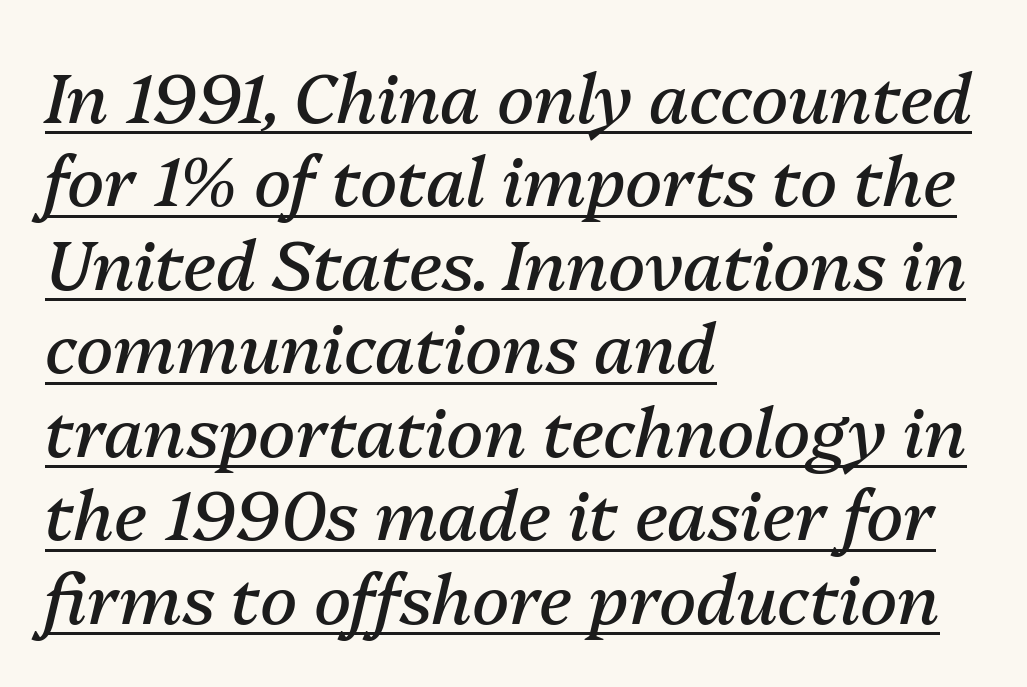
Is the type slanted? Yes — the strokes lean at a clear angle. The ragged edge is on the right, which tells us the setting is flush left. The face looks like a standard text weight, possibly lighter. Characters follow at the spacing the type designer built in. You could not count columns in this text — the font is proportionally spaced.
